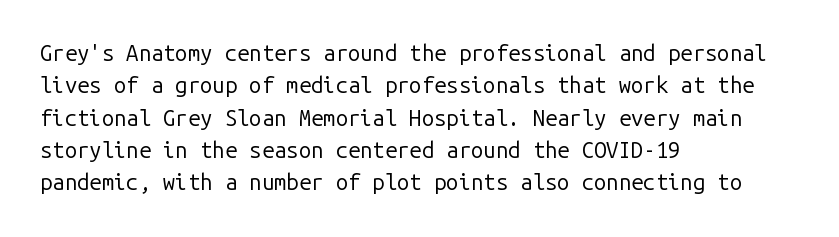
{"italic": "no", "bold": "no", "underline": "no", "align": "left", "line_spacing": "normal", "line_spacing_ratio": 1.47, "letter_spacing": "normal", "letter_spacing_em": 0.0, "glyph_px": 22}
